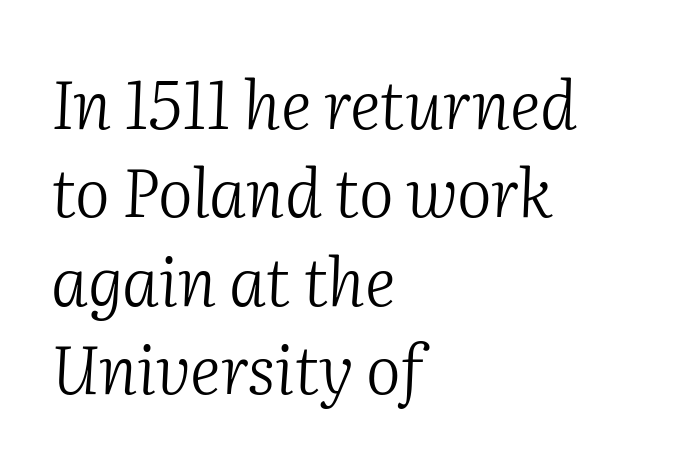
{"serif": "yes", "italic": "yes", "lean": "right", "slant_degrees": 2, "bold": "no", "weight": "light", "width": "normal", "stroke_contrast": "medium", "x_height": "medium", "monospaced": "no", "underline": "no", "align": "left", "line_spacing": "normal", "line_spacing_ratio": 1.34, "letter_spacing": "normal", "letter_spacing_em": 0.0, "glyph_px": 66}
